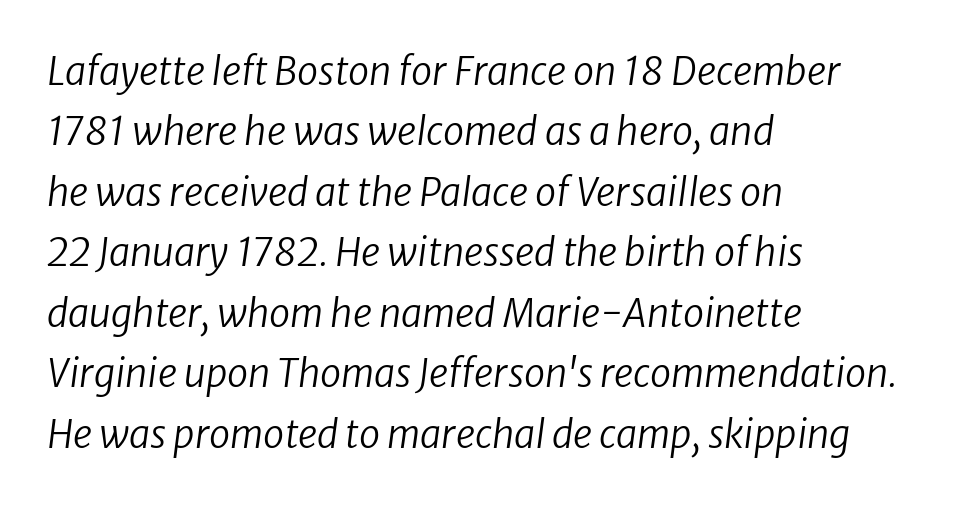
Line spacing here is normal. Underlining? Definitely not there. The paragraph has a hard left edge and a soft right edge. Compared with typical body copy, the letter spacing here is the same. Is the stroke heavy? The answer is a plain regular-or-lighter.
